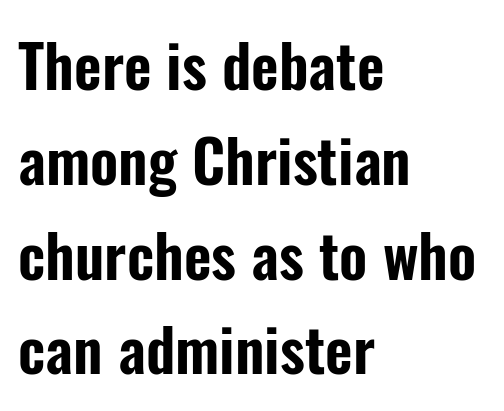
Q: Is the text italic (slanted)? A: No, it is upright.
Q: Is the typeface a serif or a sans-serif typeface? A: Sans-serif.
Q: Is the text underlined? A: No.
Q: How is the paragraph aligned? A: Left-aligned.
Q: Is the spacing between letters normal or unusually wide? A: Normal.
Q: Is the spacing between lines tight, normal or loose? A: Normal.
Q: Width (condensed, normal, or wide)? A: Condensed.
Q: Stroke contrast? A: Low.
Q: x-height? A: Medium.
Q: Monospaced? A: No.
